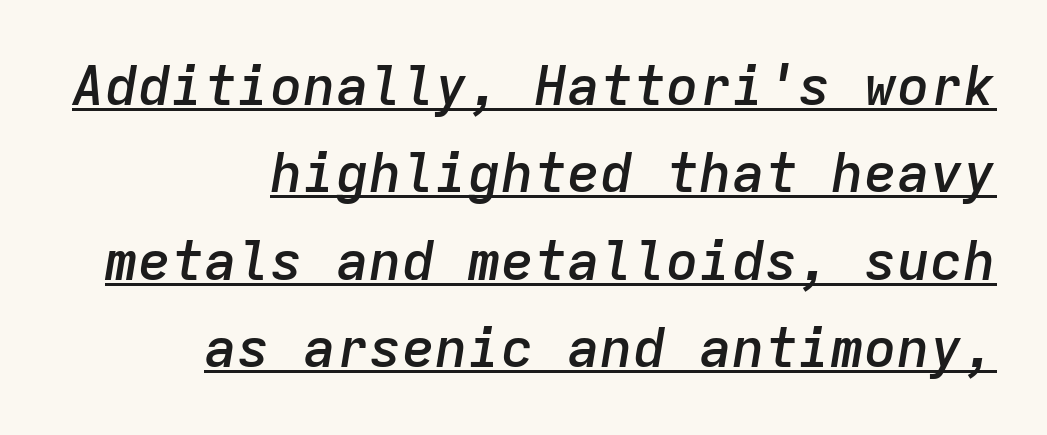
The image shows 55 px semibold type, italic (leaning right), monospaced; set right-aligned, normal line spacing (1.59x), normal letter spacing, underlined; low stroke contrast and a medium x-height.
